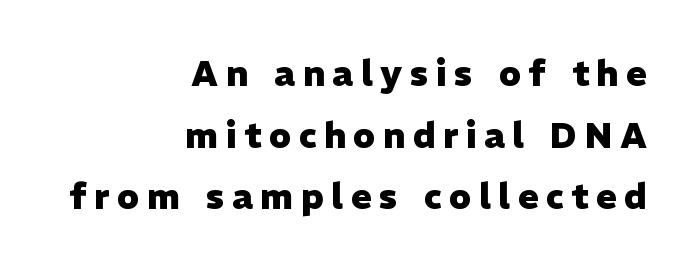
{"serif": "no", "italic": "no", "bold": "yes", "weight": "heavy", "width": "normal", "stroke_contrast": "low", "x_height": "medium", "monospaced": "no", "underline": "no", "align": "right", "line_spacing_ratio": 1.76, "letter_spacing": "wide", "letter_spacing_em": 0.22, "glyph_px": 35}
